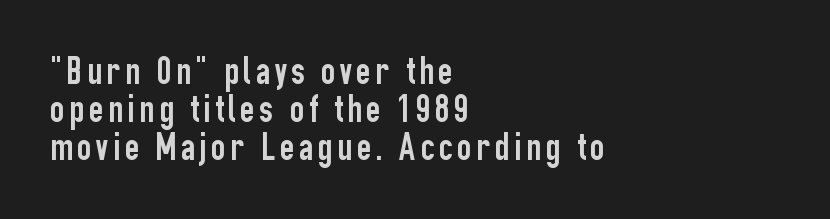
Q: Is the text italic (slanted)? A: No, it is upright.
Q: Is the typeface a serif or a sans-serif typeface? A: Sans-serif.
Q: Is the text underlined? A: No.
Q: How is the paragraph aligned? A: Left-aligned.
Q: Is the spacing between lines tight, normal or loose? A: Tight.
Q: Width (condensed, normal, or wide)? A: Condensed.
Q: Stroke contrast? A: Low.
Q: x-height? A: Medium.
Q: Monospaced? A: No.
